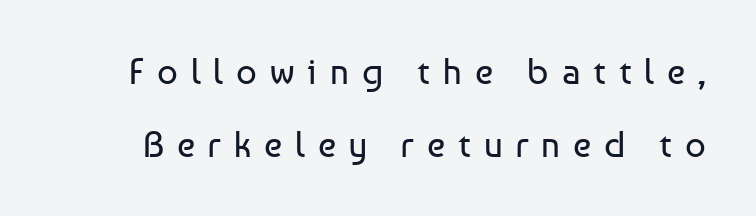
{"serif": "no", "italic": "no", "bold": "no", "weight": "regular", "width": "normal", "stroke_contrast": "low", "x_height": "medium", "monospaced": "no", "underline": "no", "line_spacing": "loose", "line_spacing_ratio": 2.02, "letter_spacing": "wide", "letter_spacing_em": 0.36, "glyph_px": 36}
